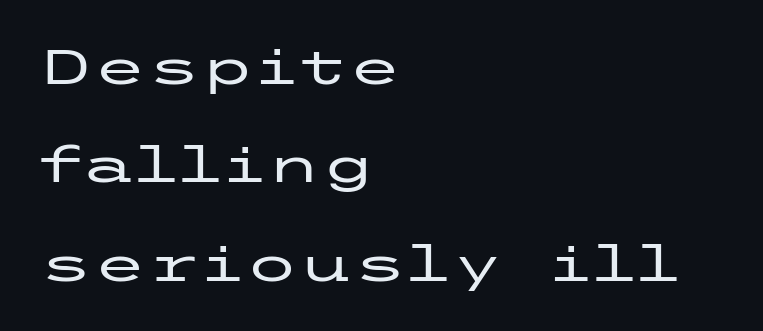
Q: Is the text italic (slanted)? A: No, it is upright.
Q: Is the typeface a serif or a sans-serif typeface? A: Sans-serif.
Q: Is the text underlined? A: No.
Q: How is the paragraph aligned? A: Left-aligned.
Q: Is the spacing between letters normal or unusually wide? A: Normal.
Q: Is the spacing between lines tight, normal or loose? A: Loose.
Q: Width (condensed, normal, or wide)? A: Wide.
Q: Stroke contrast? A: Low.
Q: x-height? A: Medium.
